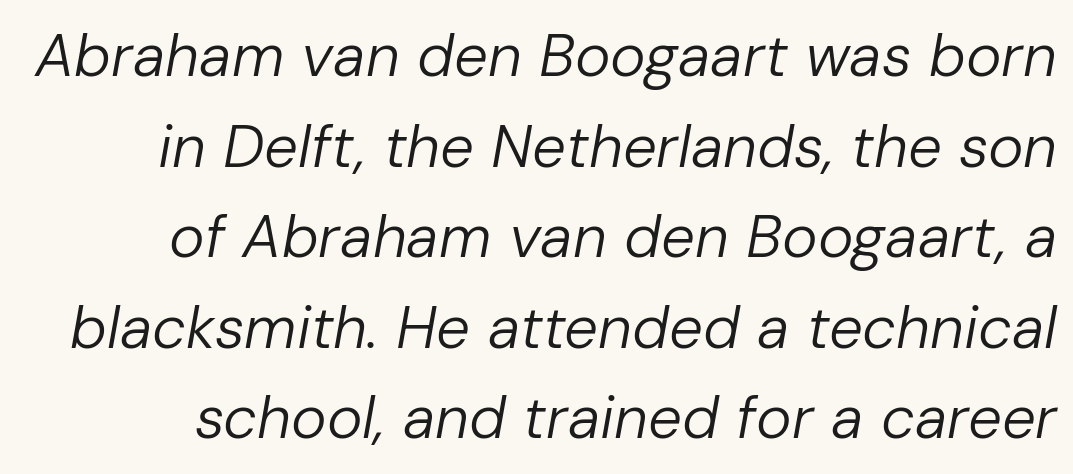
{"italic": "yes", "lean": "right", "slant_degrees": 10, "bold": "no", "weight": "regular", "width": "normal", "stroke_contrast": "low", "x_height": "medium", "monospaced": "no", "underline": "no", "line_spacing": "normal", "line_spacing_ratio": 1.51, "letter_spacing": "normal", "letter_spacing_em": 0.0, "glyph_px": 60}
